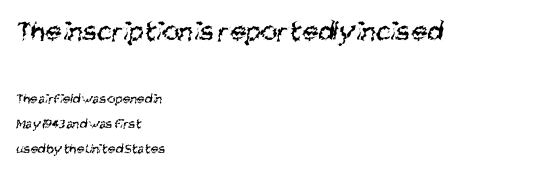
{"serif": "no", "bold": "no", "weight": "regular", "width": "condensed", "stroke_contrast": "medium", "x_height": "large", "monospaced": "no", "underline": "no", "align": "left", "line_spacing_ratio": 1.79, "letter_spacing": "normal", "letter_spacing_em": 0.0, "larger_block": "first", "size_ratio": 2.07, "glyph_px": 29}
